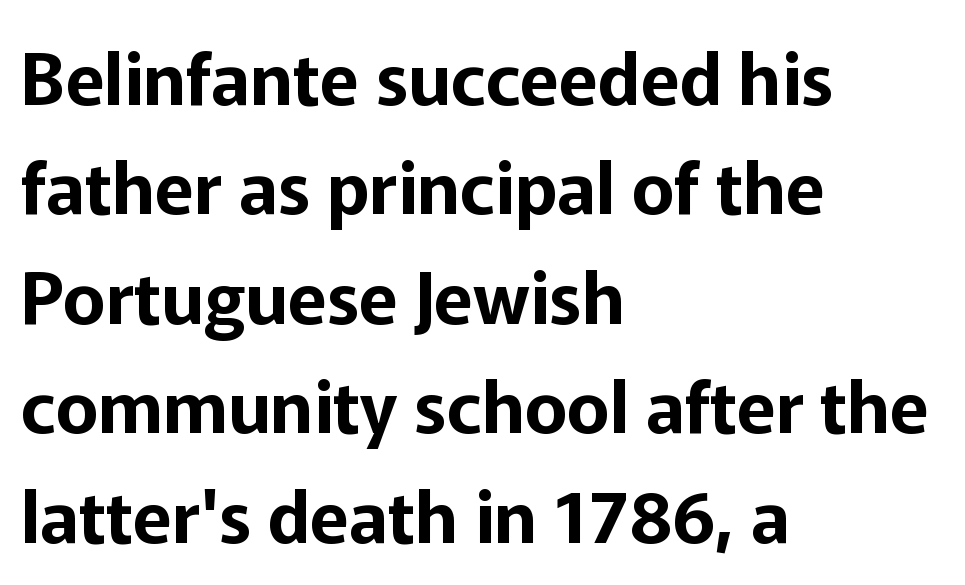
Q: Is the text italic (slanted)? A: No, it is upright.
Q: Is the typeface a serif or a sans-serif typeface? A: Sans-serif.
Q: Is the text underlined? A: No.
Q: How is the paragraph aligned? A: Left-aligned.
Q: Is the spacing between letters normal or unusually wide? A: Normal.
Q: Is the spacing between lines tight, normal or loose? A: Normal.
Q: Width (condensed, normal, or wide)? A: Normal.
Q: Stroke contrast? A: Low.
Q: x-height? A: Medium.
Q: Monospaced? A: No.
